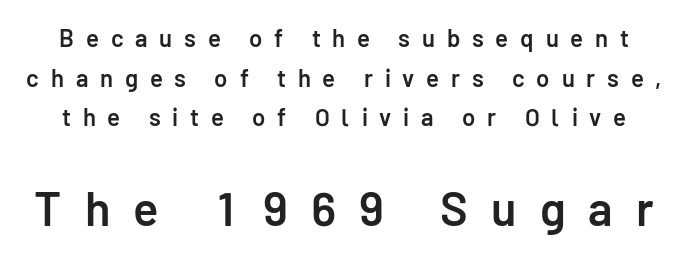
{"serif": "no", "italic": "no", "bold": "semi", "weight": "semibold", "width": "normal", "stroke_contrast": "low", "x_height": "medium", "monospaced": "no", "underline": "no", "line_spacing": "normal", "line_spacing_ratio": 1.65, "letter_spacing": "wide", "letter_spacing_em": 0.49, "larger_block": "second", "size_ratio": 1.96, "glyph_px": 47}
